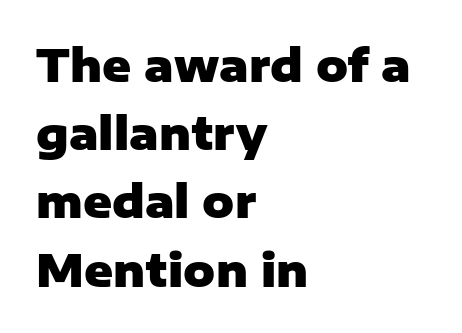
The lettering stays uniformly vertical, giving the passage a roman look. The letterforms sit shoulder to shoulder at normal distance. Typographic density is high because the face is bold. These lines are rendered in a variable-pitch font. Check where the strokes stop: nothing finishes them off — pure sans.
